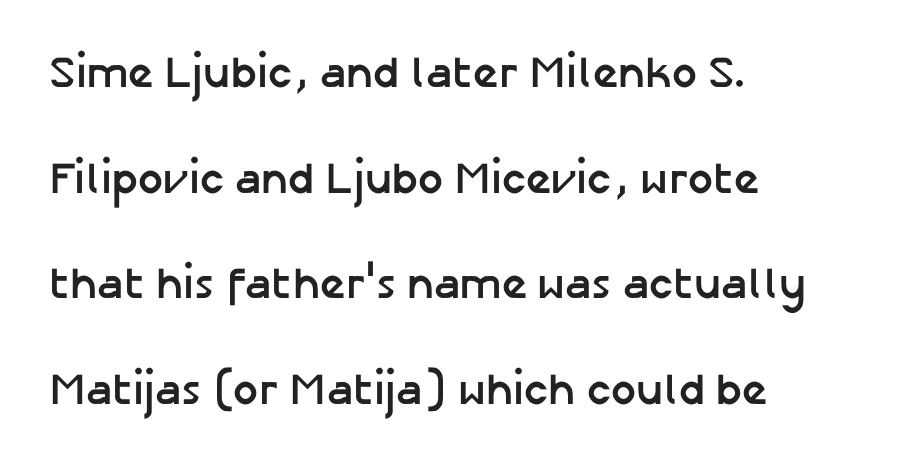
Q: Is the text bold? A: Yes.
Q: Is the text italic (slanted)? A: No, it is upright.
Q: Is the typeface a serif or a sans-serif typeface? A: Sans-serif.
Q: Is the text underlined? A: No.
Q: How is the paragraph aligned? A: Left-aligned.
Q: Is the spacing between letters normal or unusually wide? A: Normal.
Q: Is the spacing between lines tight, normal or loose? A: Loose.
Q: Width (condensed, normal, or wide)? A: Normal.
Q: Stroke contrast? A: Low.
Q: x-height? A: Medium.
Q: Monospaced? A: No.
